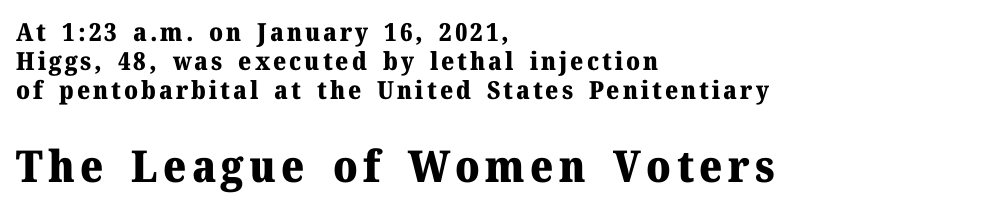
Character size in the trailing block exceeds that of the leading block. Beneath every word, the page is bare. Is the type bold? Yes — the strokes are clearly thick and heavy. These lines are set flush left with a ragged right edge.
